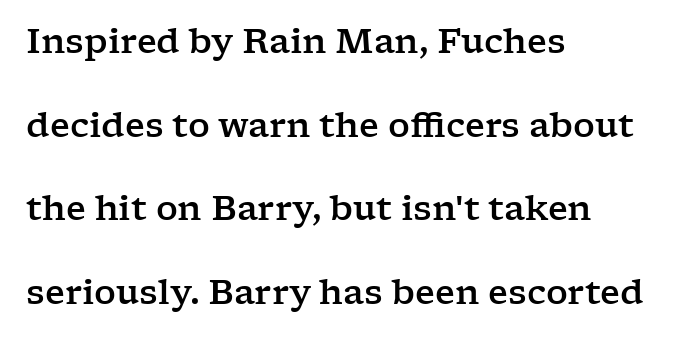
Regarding leading, the lines here are spaced well apart. This sample uses a serif face. Unlike italic type, these characters show no tilt at all. The horizontal fit of the characters is conventional and even.
